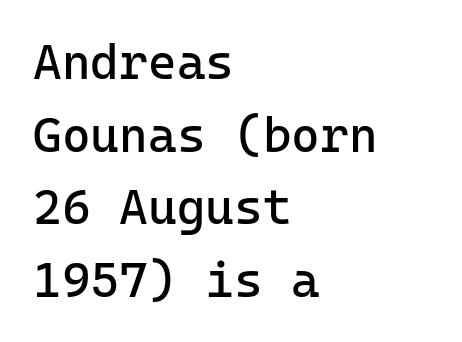
Q: Is the text bold? A: No.
Q: Is the text italic (slanted)? A: No, it is upright.
Q: Is the typeface a serif or a sans-serif typeface? A: Sans-serif.
Q: Is the text underlined? A: No.
Q: How is the paragraph aligned? A: Left-aligned.
Q: Is the spacing between letters normal or unusually wide? A: Normal.
Q: Is the spacing between lines tight, normal or loose? A: Normal.
Q: Width (condensed, normal, or wide)? A: Normal.
Q: Stroke contrast? A: Low.
Q: x-height? A: Medium.
Q: Monospaced? A: Yes.
